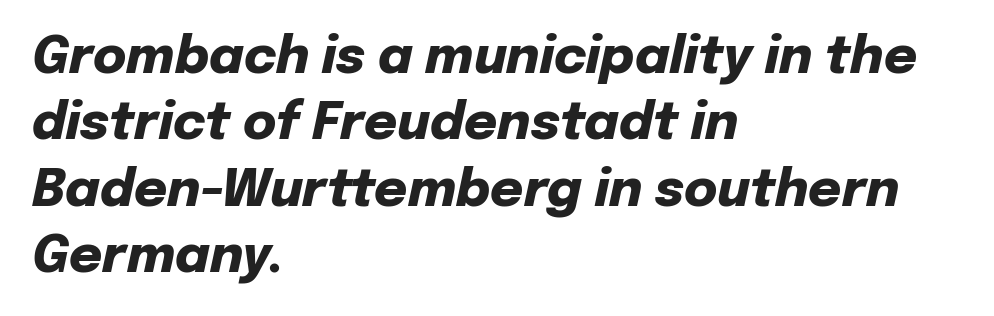
Each line starts at the same left margin while the right side varies. How are the letters spaced? Ordinarily, with no added tracking. Slant detected: the letters are inclined. If you measured baseline to baseline, you'd find a middling distance.
